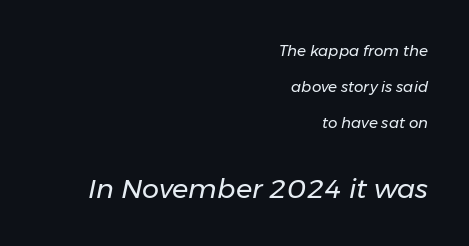
{"italic": "yes", "lean": "right", "slant_degrees": 11, "bold": "no", "underline": "no", "align": "right", "line_spacing": "loose", "line_spacing_ratio": 2.4, "letter_spacing": "normal", "letter_spacing_em": 0.0, "larger_block": "second", "size_ratio": 1.8, "glyph_px": 27}
